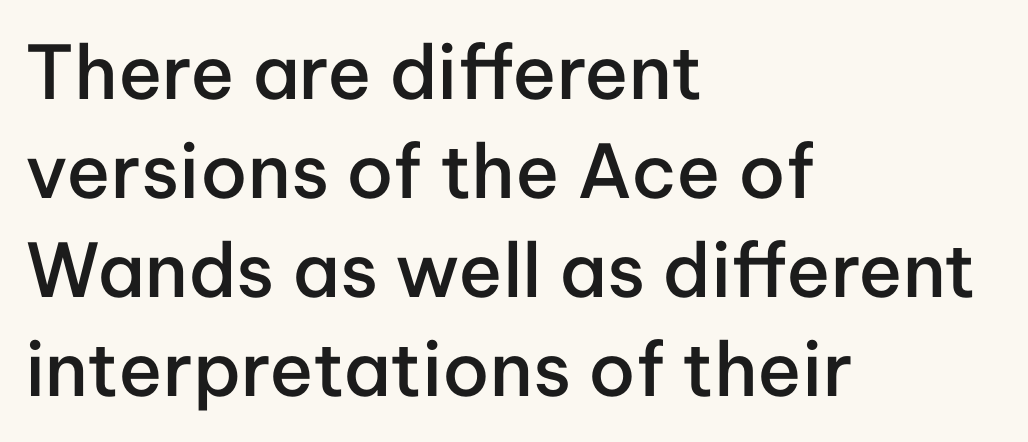
Q: Is the text bold? A: Semi-bold.
Q: Is the text italic (slanted)? A: No, it is upright.
Q: Is the typeface a serif or a sans-serif typeface? A: Sans-serif.
Q: Is the text underlined? A: No.
Q: How is the paragraph aligned? A: Left-aligned.
Q: Is the spacing between letters normal or unusually wide? A: Normal.
Q: Is the spacing between lines tight, normal or loose? A: Normal.
Q: Width (condensed, normal, or wide)? A: Normal.
Q: Stroke contrast? A: Low.
Q: x-height? A: Medium.
Q: Monospaced? A: No.
